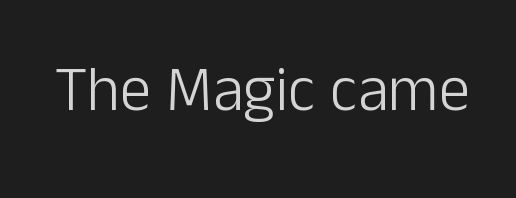
Q: Is the text bold? A: No.
Q: Is the text italic (slanted)? A: No, it is upright.
Q: Is the typeface a serif or a sans-serif typeface? A: Sans-serif.
Q: Is the text underlined? A: No.
Q: Is the spacing between letters normal or unusually wide? A: Normal.
Q: Width (condensed, normal, or wide)? A: Normal.
Q: Stroke contrast? A: Low.
Q: x-height? A: Medium.
Q: Monospaced? A: No.
